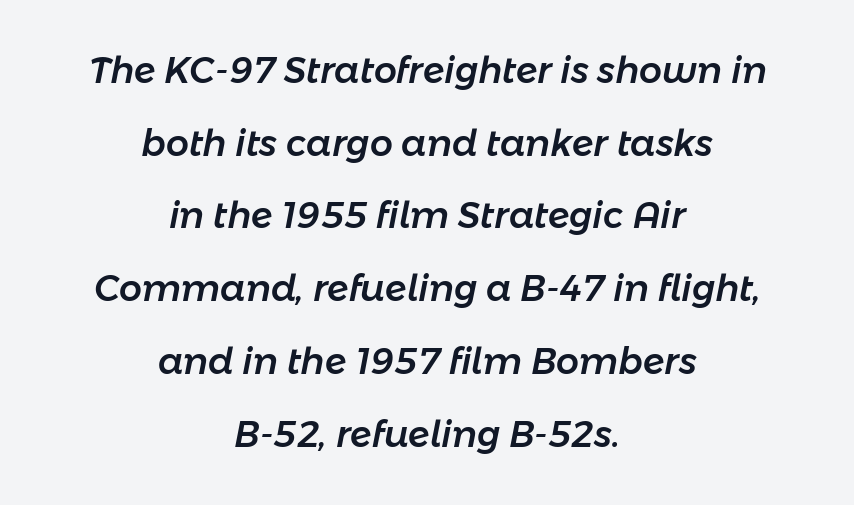
{"italic": "yes", "lean": "right", "slant_degrees": 11, "width": "normal", "stroke_contrast": "low", "x_height": "medium", "monospaced": "no", "underline": "no", "align": "center", "line_spacing": "loose", "line_spacing_ratio": 2.02, "letter_spacing": "normal", "letter_spacing_em": 0.0, "glyph_px": 36}
